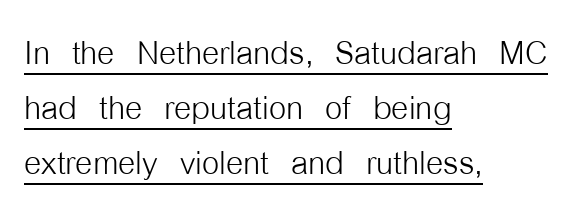
Students, note that the glyphs here touch the page at normal intervals. Line spacing here is normal. The letters stand straight up with perfectly vertical stems. The lines are quadded left. The letters look calm and open, with moderate or lighter stems.
